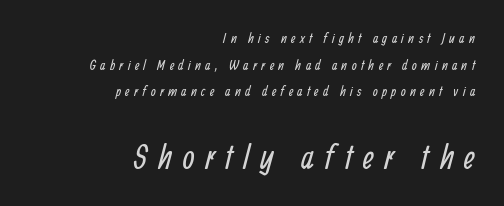
{"serif": "no", "bold": "no", "weight": "regular", "width": "condensed", "stroke_contrast": "low", "x_height": "medium", "monospaced": "no", "underline": "no", "align": "right", "line_spacing": "loose", "line_spacing_ratio": 1.91, "letter_spacing": "wide", "letter_spacing_em": 0.31, "larger_block": "second", "size_ratio": 2.43, "glyph_px": 34}
